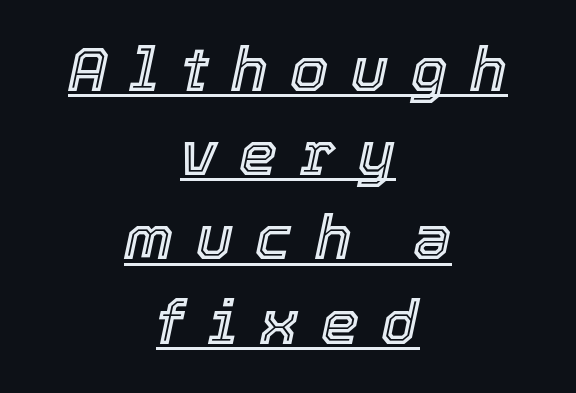
{"italic": "yes", "lean": "right", "slant_degrees": 12, "width": "normal", "x_height": "medium", "monospaced": "no", "underline": "yes", "align": "center", "line_spacing": "normal", "line_spacing_ratio": 1.38, "letter_spacing": "wide", "letter_spacing_em": 0.37, "glyph_px": 61}
